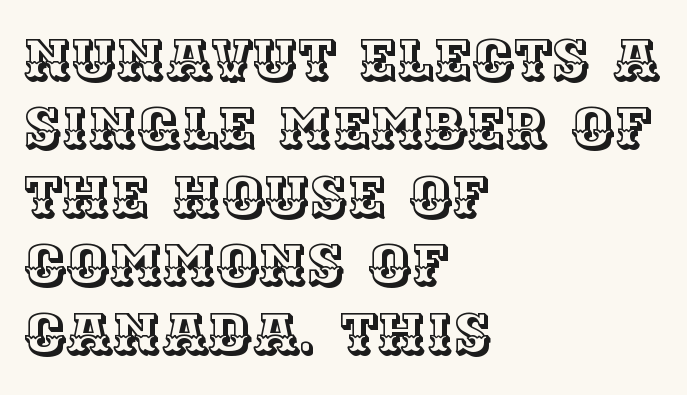
Every character sits straight up, as roman type does. The area under the type is left untouched. Caption: multi-line text, flush left, ragged right. The face used here is proportionally spaced, like ordinary book or web type. This sample uses plain, unmodified letter spacing.
